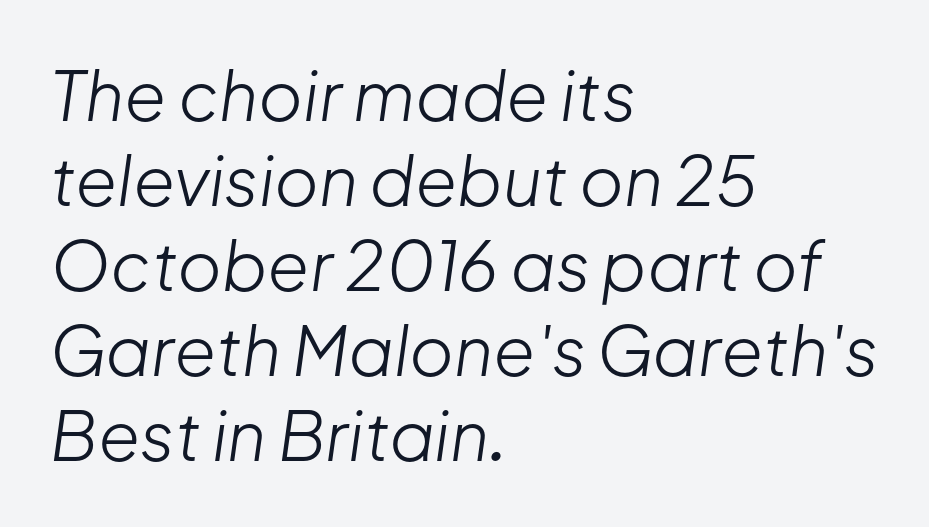
The passage is arranged the way most books set body copy — flush left. The passage shown stacks its lines at a standard gap. Stroke mass is kept to a normal reading level or below. Letters rest on an invisible, unmarked baseline. The passage shown leans; its letterforms are oblique. There is no visible air inserted between adjacent glyphs.
